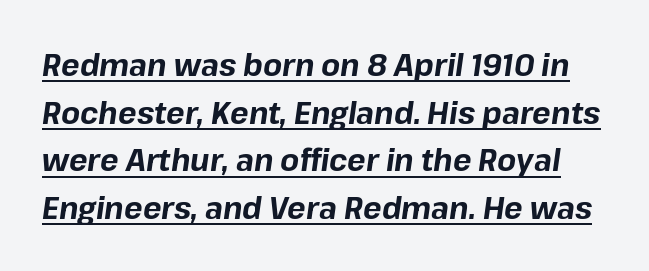
The image shows 31 px bold type, italic (leaning right); set normal line spacing (1.54x), normal letter spacing, underlined; low stroke contrast and a medium x-height.
